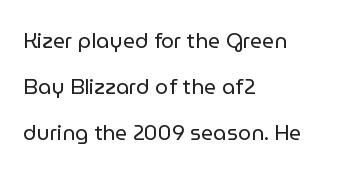
The image shows 21 px text type, upright; set left-aligned, loose line spacing (2.19x), normal letter spacing, not underlined.
